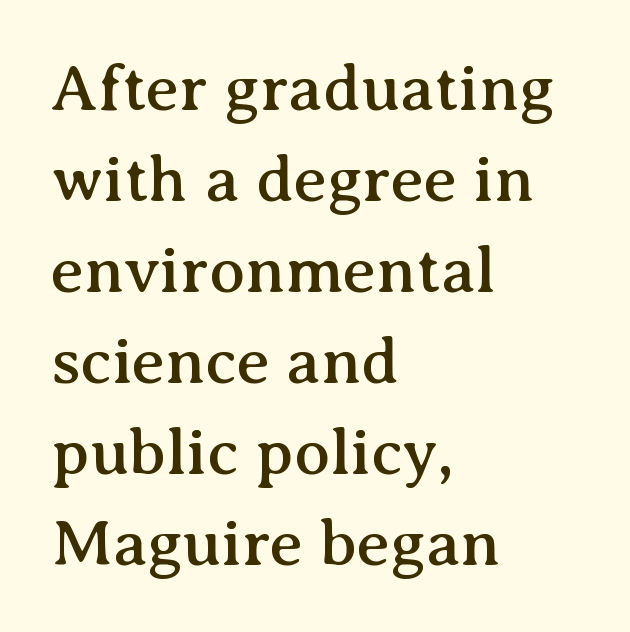
Q: Is the text italic (slanted)? A: No, it is upright.
Q: Is the typeface a serif or a sans-serif typeface? A: Serif.
Q: Is the text underlined? A: No.
Q: How is the paragraph aligned? A: Left-aligned.
Q: Is the spacing between letters normal or unusually wide? A: Normal.
Q: Is the spacing between lines tight, normal or loose? A: Normal.
Q: Width (condensed, normal, or wide)? A: Normal.
Q: Stroke contrast? A: Medium.
Q: x-height? A: Medium.
Q: Monospaced? A: No.
